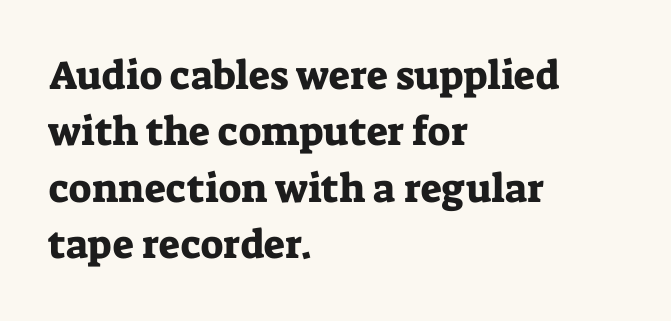
Q: Is the text italic (slanted)? A: No, it is upright.
Q: Is the typeface a serif or a sans-serif typeface? A: Serif.
Q: Is the text underlined? A: No.
Q: How is the paragraph aligned? A: Left-aligned.
Q: Is the spacing between letters normal or unusually wide? A: Normal.
Q: Is the spacing between lines tight, normal or loose? A: Normal.
Q: Width (condensed, normal, or wide)? A: Normal.
Q: Stroke contrast? A: Low.
Q: x-height? A: Medium.
Q: Monospaced? A: No.
